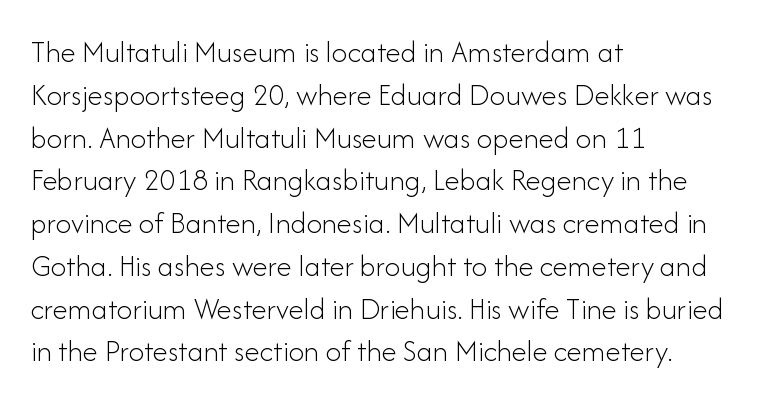
Q: Is the text bold? A: No.
Q: Is the text italic (slanted)? A: No, it is upright.
Q: Is the typeface a serif or a sans-serif typeface? A: Sans-serif.
Q: Is the text underlined? A: No.
Q: How is the paragraph aligned? A: Left-aligned.
Q: Is the spacing between letters normal or unusually wide? A: Normal.
Q: Is the spacing between lines tight, normal or loose? A: Normal.
Q: Width (condensed, normal, or wide)? A: Normal.
Q: Stroke contrast? A: Low.
Q: x-height? A: Small.
Q: Monospaced? A: No.
